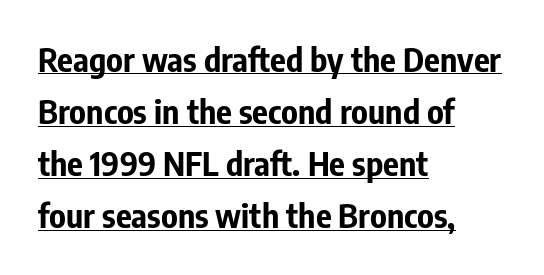
{"serif": "no", "italic": "no", "bold": "yes", "weight": "bold", "width": "condensed", "stroke_contrast": "low", "x_height": "medium", "monospaced": "no", "underline": "yes", "align": "left", "line_spacing": "normal", "line_spacing_ratio": 1.58, "letter_spacing": "normal", "letter_spacing_em": 0.0, "glyph_px": 33}
